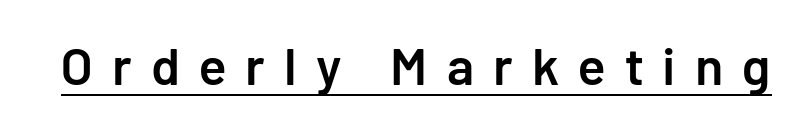
Q: Is the text bold? A: Semi-bold.
Q: Is the text italic (slanted)? A: No, it is upright.
Q: Is the typeface a serif or a sans-serif typeface? A: Sans-serif.
Q: Is the text underlined? A: Yes.
Q: Is the spacing between letters normal or unusually wide? A: Unusually wide.
Q: Width (condensed, normal, or wide)? A: Normal.
Q: Stroke contrast? A: Low.
Q: x-height? A: Medium.
Q: Monospaced? A: No.
